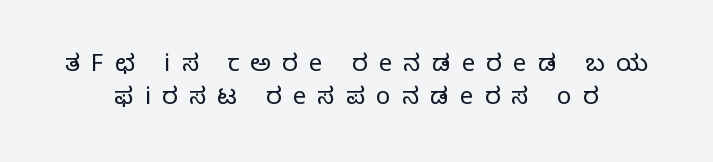
Regular leading. Inter-character spacing is expanded well beyond the font's built-in metrics. Nope, not italic — everything's standing straight. The passage shown is not underscored anywhere. Is the stroke heavy? The answer is a plain regular-or-lighter.
